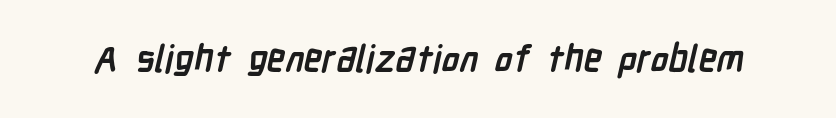
Q: Is the text bold? A: Yes.
Q: Is the typeface a serif or a sans-serif typeface? A: Sans-serif.
Q: Is the text underlined? A: No.
Q: Is the spacing between letters normal or unusually wide? A: Normal.
Q: Width (condensed, normal, or wide)? A: Condensed.
Q: Stroke contrast? A: Low.
Q: x-height? A: Medium.
Q: Monospaced? A: No.
